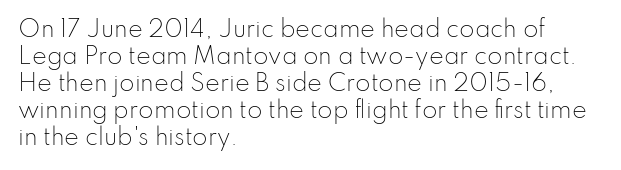
Beneath every word, the page is bare. The lettering holds an erect, upright posture throughout. Caption: face not bold, strokes unweighted. The gaps between neighbouring characters are ordinary and unremarkable.
